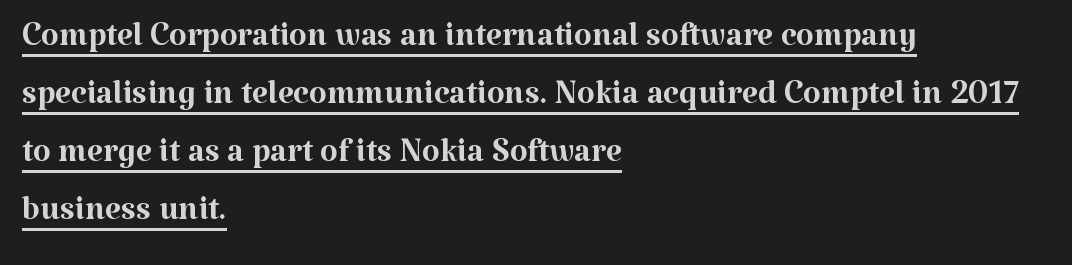
{"serif": "yes", "italic": "no", "bold": "no", "weight": "regular", "width": "normal", "stroke_contrast": "medium", "x_height": "medium", "monospaced": "no", "underline": "yes", "align": "left", "line_spacing": "normal", "line_spacing_ratio": 1.26, "letter_spacing": "normal", "letter_spacing_em": 0.0, "glyph_px": 46}
